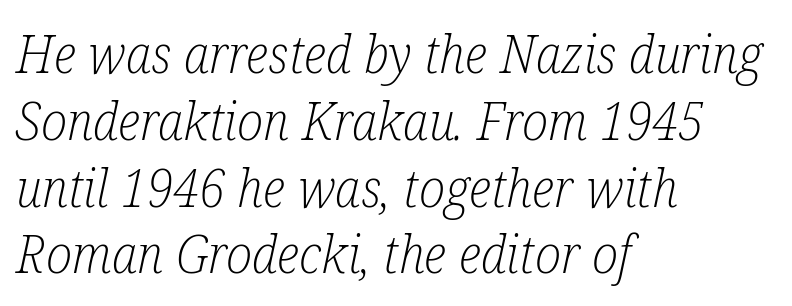
{"serif": "yes", "italic": "yes", "lean": "right", "slant_degrees": 12, "bold": "no", "weight": "light", "width": "condensed", "stroke_contrast": "low", "x_height": "medium", "monospaced": "no", "underline": "no", "align": "left", "line_spacing": "normal", "line_spacing_ratio": 1.26, "letter_spacing": "normal", "letter_spacing_em": 0.0, "glyph_px": 53}
